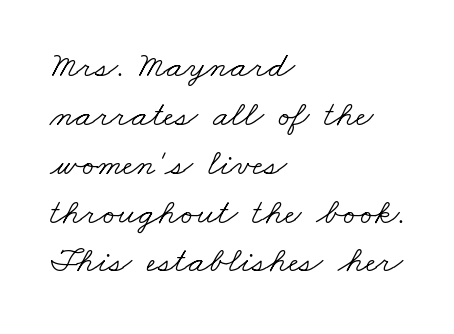
Q: Is the text bold? A: No.
Q: Is the typeface a serif or a sans-serif typeface? A: Serif.
Q: Is the text underlined? A: No.
Q: How is the paragraph aligned? A: Left-aligned.
Q: Is the spacing between letters normal or unusually wide? A: Normal.
Q: Is the spacing between lines tight, normal or loose? A: Normal.
Q: Width (condensed, normal, or wide)? A: Wide.
Q: Stroke contrast? A: Low.
Q: x-height? A: Small.
Q: Monospaced? A: No.
